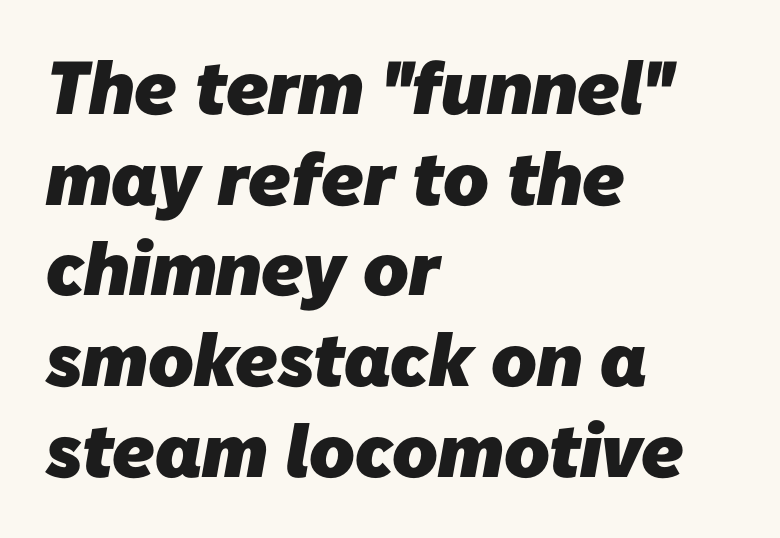
Line beginnings align vertically; line endings do not. Standard letterfit; no display-style spreading of the glyphs. Examine the stroke ends and you'll find no serifs. The glyphs are unaccompanied by any horizontal stroke below them. Look at the stroke-to-counter ratio: heavy, a bold. Spacing verdict: proportional, widths tailored to each character.
